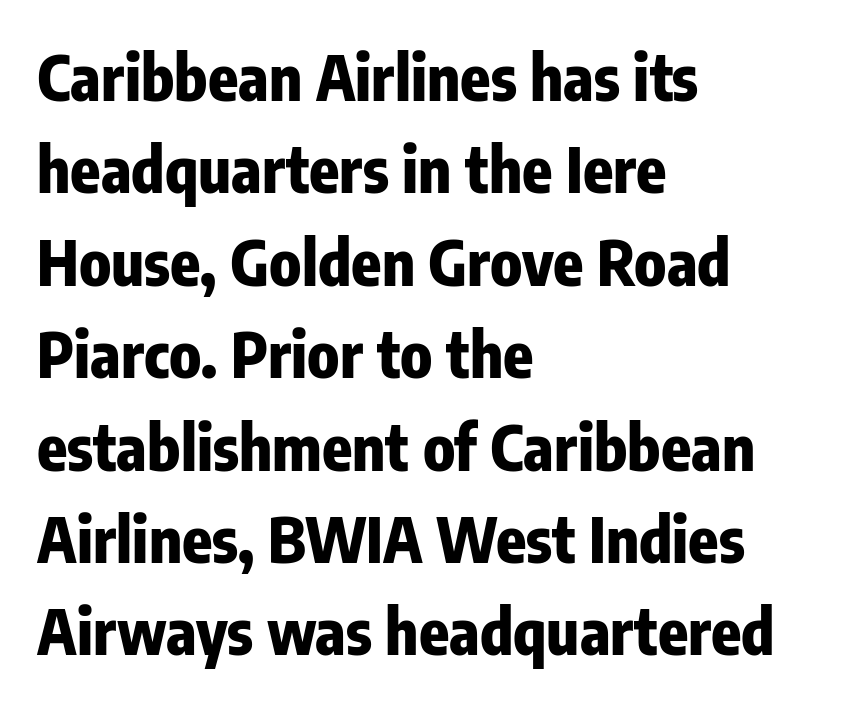
The image shows 62 px heavy, condensed sans-serif type, upright; set left-aligned, normal line spacing (1.49x), normal letter spacing, not underlined; low stroke contrast and a medium x-height.
